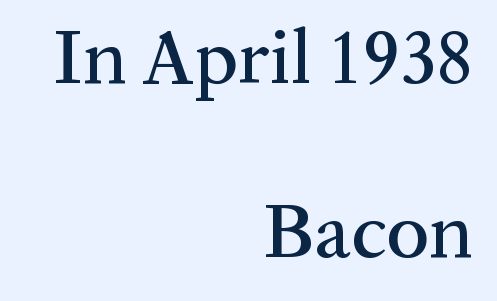
Q: Is the text italic (slanted)? A: No, it is upright.
Q: Is the typeface a serif or a sans-serif typeface? A: Serif.
Q: Is the text underlined? A: No.
Q: How is the paragraph aligned? A: Right-aligned.
Q: Is the spacing between letters normal or unusually wide? A: Normal.
Q: Is the spacing between lines tight, normal or loose? A: Loose.
Q: Width (condensed, normal, or wide)? A: Normal.
Q: Stroke contrast? A: Medium.
Q: x-height? A: Medium.
Q: Monospaced? A: No.
